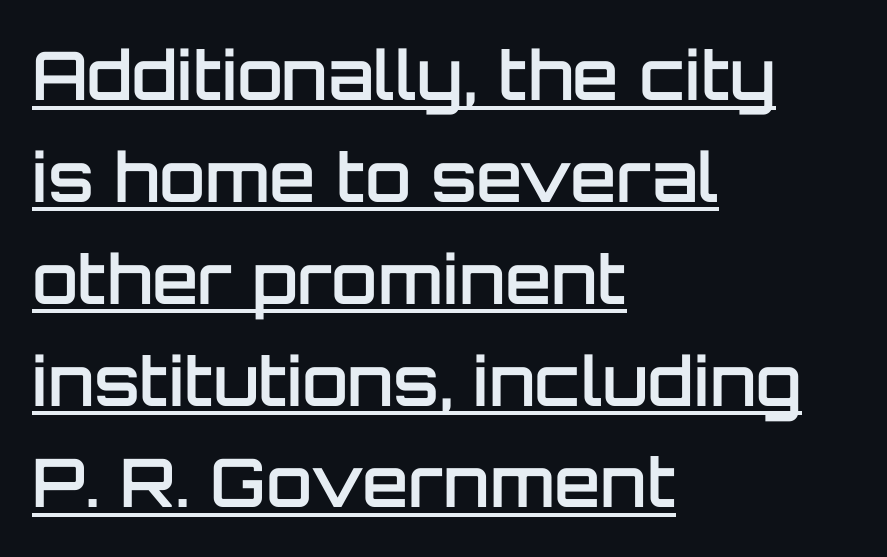
The image shows 67 px semibold sans-serif type, upright; set left-aligned, normal line spacing (1.52x), normal letter spacing, underlined; low stroke contrast and a large x-height.
